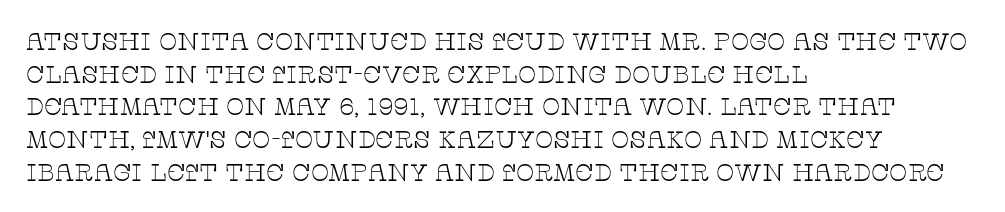
The image shows 24 px text type, upright; set left-aligned, normal line spacing (1.36x), normal letter spacing, not underlined.
